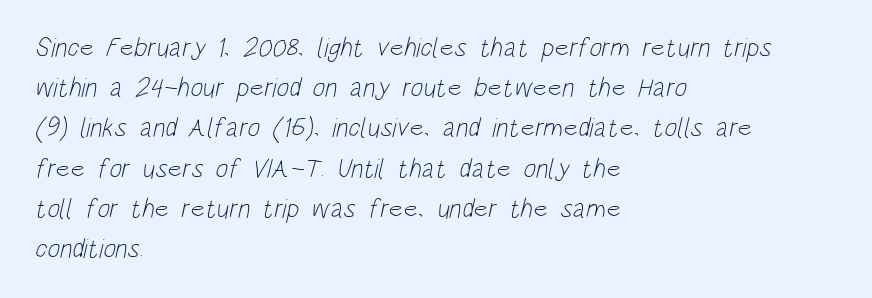
{"bold": "no", "underline": "no", "align": "left", "line_spacing": "normal", "line_spacing_ratio": 1.49, "letter_spacing": "normal", "letter_spacing_em": 0.0, "glyph_px": 27}
